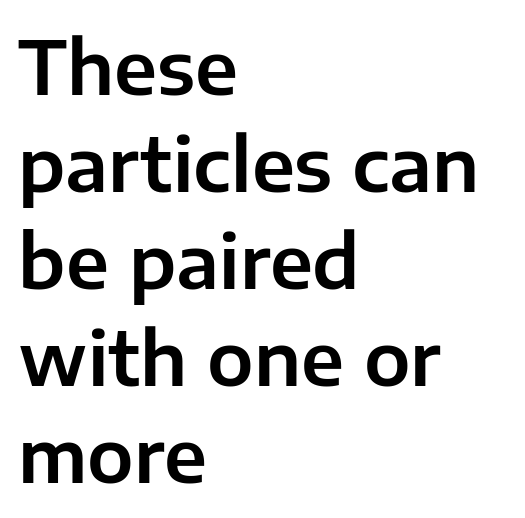
Think of a printed novel: that variable character pitch is what you see here. Reading down the block, your eye returns to a fixed left position each line. How are the letters spaced? Ordinarily, with no added tracking. Clear beneath every line of the passage. Students, observe: this is what conventionally led text looks like.
